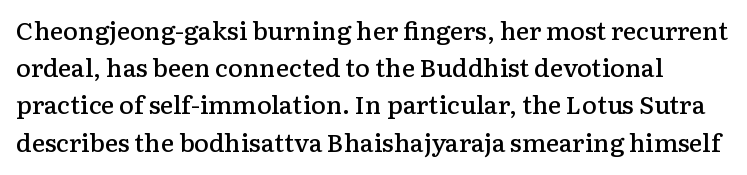
The image shows 25 px text type, upright; set normal line spacing (1.49x), normal letter spacing, not underlined.
